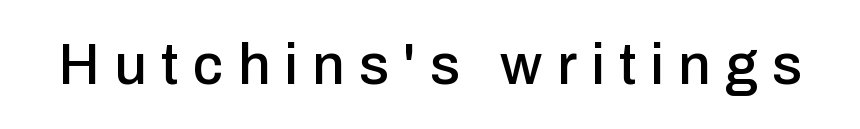
The image shows 57 px sans-serif type, upright; set unusually wide letter spacing (+0.25 em), not underlined; low stroke contrast and a medium x-height.
